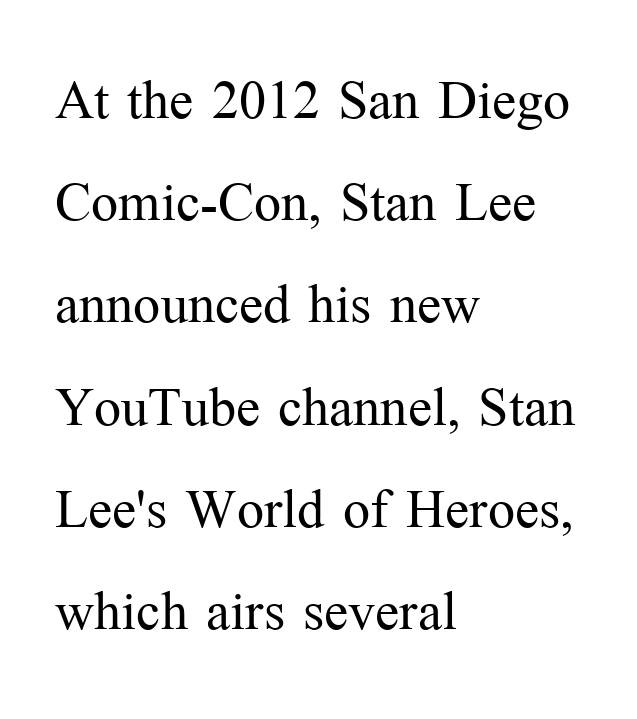
Q: Is the text bold? A: No.
Q: Is the text italic (slanted)? A: No, it is upright.
Q: Is the typeface a serif or a sans-serif typeface? A: Serif.
Q: Is the text underlined? A: No.
Q: How is the paragraph aligned? A: Left-aligned.
Q: Is the spacing between letters normal or unusually wide? A: Normal.
Q: Is the spacing between lines tight, normal or loose? A: Normal.
Q: Width (condensed, normal, or wide)? A: Normal.
Q: Stroke contrast? A: Medium.
Q: x-height? A: Medium.
Q: Monospaced? A: No.
